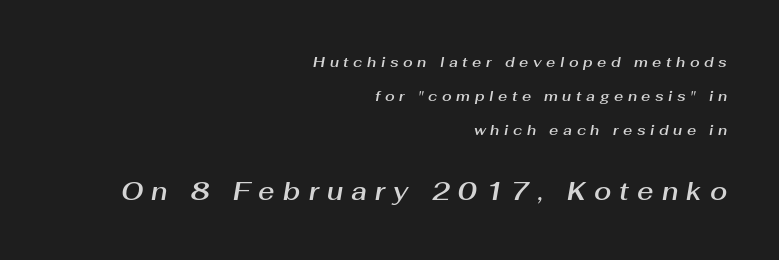
The words here are not underlined. Reading down the column, the eye jumps a long way to each next line. The paragraph shown leans on its right margin. The more generous point size was reserved for the lower chunk.
